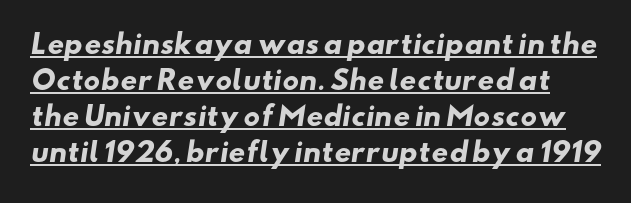
{"bold": "yes", "underline": "yes", "line_spacing": "normal", "line_spacing_ratio": 1.39, "letter_spacing": "normal", "letter_spacing_em": 0.0, "glyph_px": 26}
